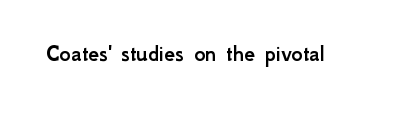
The image shows 24 px text type, upright; set normal letter spacing, not underlined.
